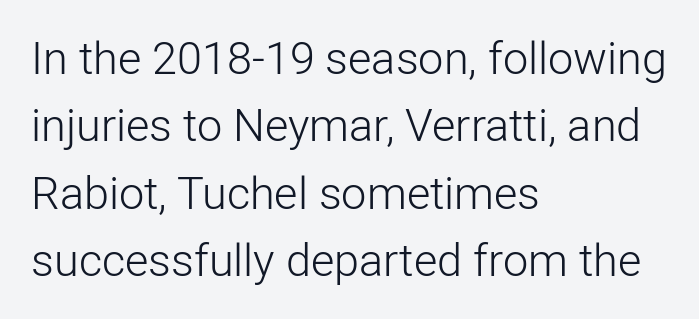
Q: Is the text bold? A: No.
Q: Is the text italic (slanted)? A: No, it is upright.
Q: Is the typeface a serif or a sans-serif typeface? A: Sans-serif.
Q: Is the text underlined? A: No.
Q: How is the paragraph aligned? A: Left-aligned.
Q: Is the spacing between letters normal or unusually wide? A: Normal.
Q: Is the spacing between lines tight, normal or loose? A: Normal.
Q: Width (condensed, normal, or wide)? A: Normal.
Q: Stroke contrast? A: Low.
Q: x-height? A: Medium.
Q: Monospaced? A: No.
